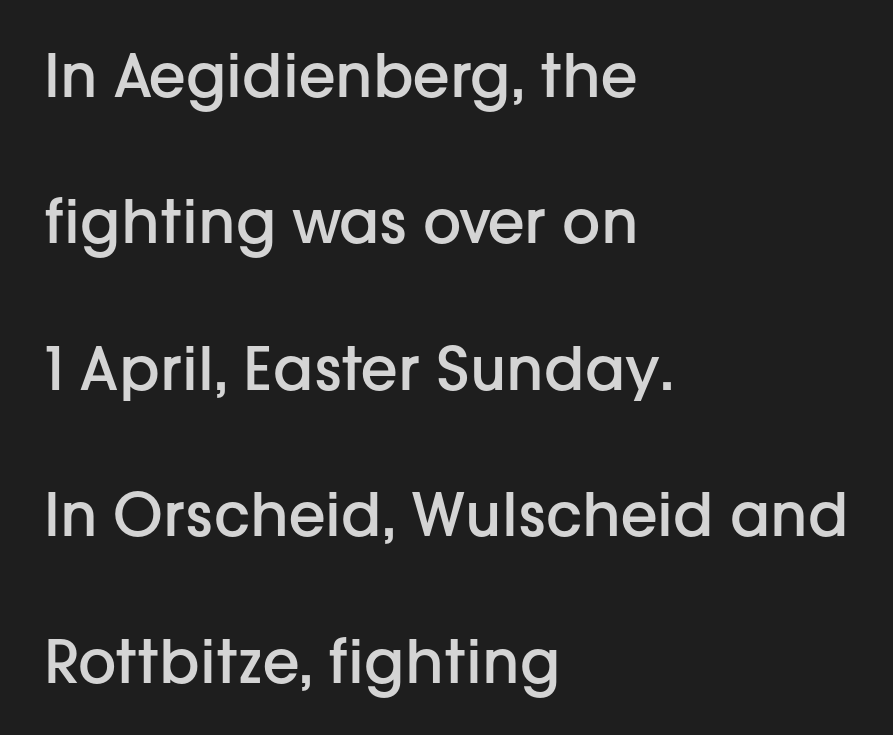
Q: Is the text bold? A: Semi-bold.
Q: Is the text italic (slanted)? A: No, it is upright.
Q: Is the typeface a serif or a sans-serif typeface? A: Sans-serif.
Q: Is the text underlined? A: No.
Q: How is the paragraph aligned? A: Left-aligned.
Q: Is the spacing between letters normal or unusually wide? A: Normal.
Q: Is the spacing between lines tight, normal or loose? A: Loose.
Q: Width (condensed, normal, or wide)? A: Normal.
Q: Stroke contrast? A: Low.
Q: x-height? A: Medium.
Q: Monospaced? A: No.
